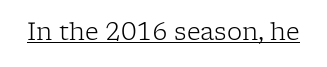
Q: Is the text bold? A: No.
Q: Is the text italic (slanted)? A: No, it is upright.
Q: Is the text underlined? A: Yes.
Q: Is the spacing between letters normal or unusually wide? A: Normal.
